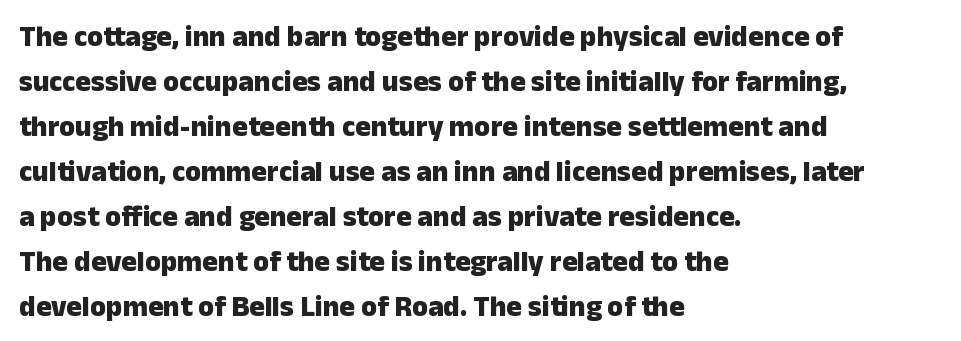
Tracking value appears to be zero — textbook default spacing. No italicization has been applied; the sample stays upright. All the whitespace from short lines collects on the right. Here the designer chose a conventional face with non-uniform glyph widths.
